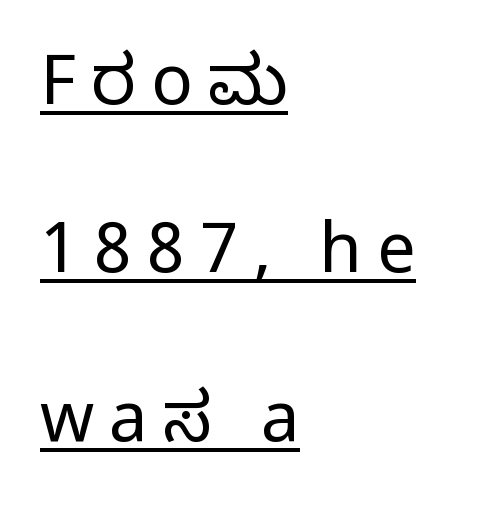
The image shows 69 px light sans-serif type, upright; set left-aligned, loose line spacing (2.44x), unusually wide letter spacing (+0.22 em), underlined; low stroke contrast and a medium x-height.
